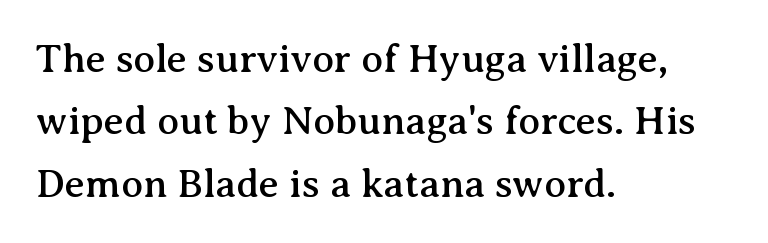
Q: Is the text italic (slanted)? A: No, it is upright.
Q: Is the typeface a serif or a sans-serif typeface? A: Serif.
Q: Is the text underlined? A: No.
Q: How is the paragraph aligned? A: Left-aligned.
Q: Is the spacing between letters normal or unusually wide? A: Normal.
Q: Is the spacing between lines tight, normal or loose? A: Normal.
Q: Width (condensed, normal, or wide)? A: Normal.
Q: Stroke contrast? A: Medium.
Q: x-height? A: Medium.
Q: Monospaced? A: No.
